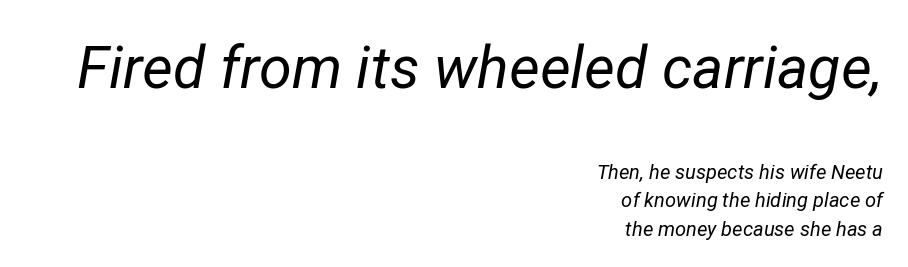
This reads as an unemphasized weight, regular at the heaviest. A typesetter would call this proportional, since set widths differ per character. Would a proofreader flag this as italicized? Yes. If you measured baseline to baseline, you'd find a middling distance. Visually, the top section dominates because its glyphs are scaled up. Line ends are locked; line starts wander.
